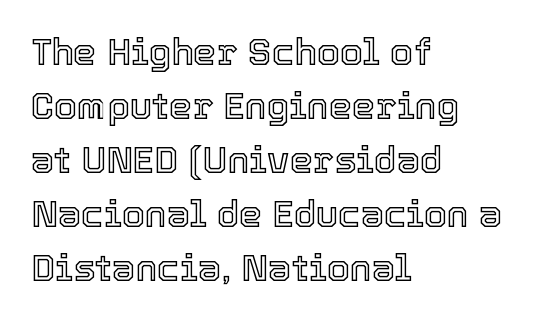
The image shows 37 px text type, upright; set left-aligned, normal line spacing (1.46x), normal letter spacing, not underlined; a medium x-height.
